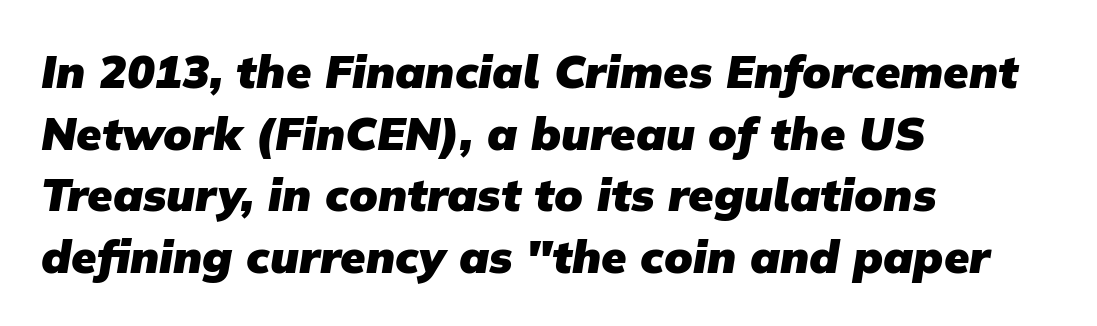
The typeface chosen for these lines omits serifs. Glyph-to-glyph distance matches everyday printed text. Decoration check: the copy has no underline. The space between consecutive lines is moderate. Weight check: bold — yes, fully.
